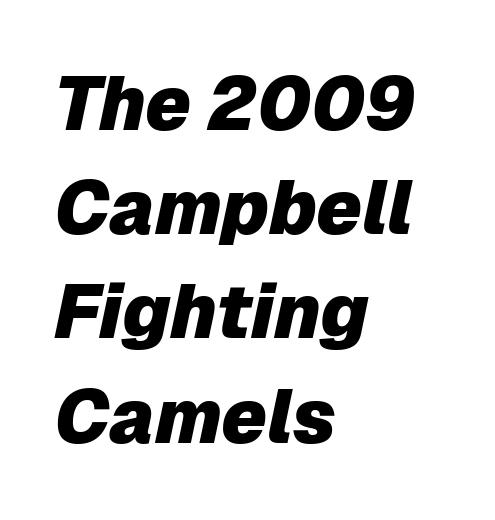
{"italic": "yes", "lean": "right", "slant_degrees": 12, "bold": "yes", "weight": "heavy", "width": "normal", "stroke_contrast": "low", "x_height": "medium", "monospaced": "no", "underline": "no", "align": "left", "line_spacing": "normal", "line_spacing_ratio": 1.39, "letter_spacing": "normal", "letter_spacing_em": 0.0, "glyph_px": 75}
